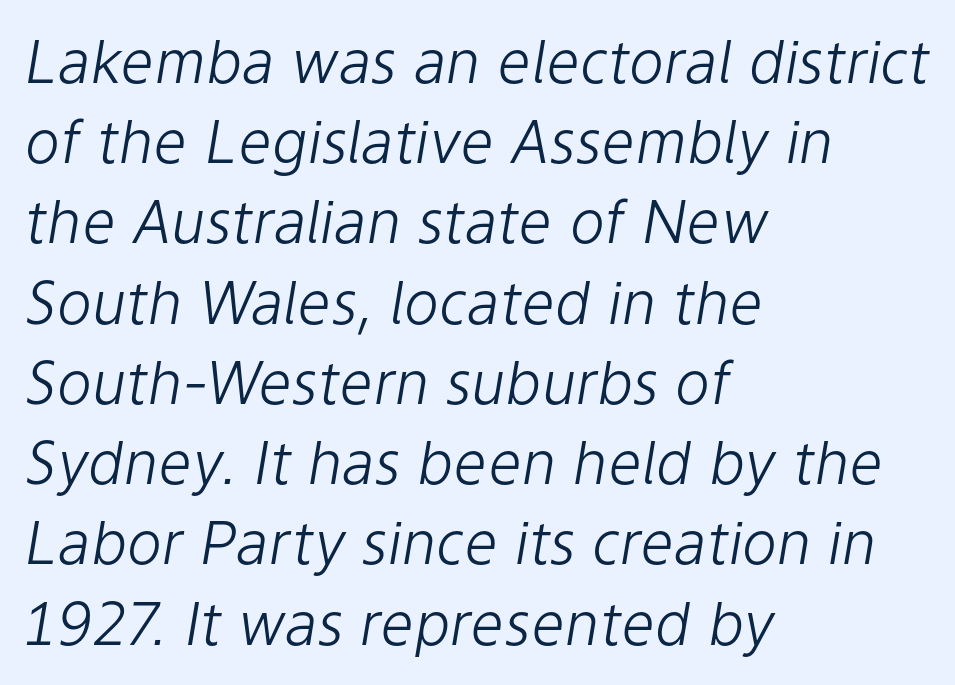
{"italic": "yes", "lean": "right", "slant_degrees": 9, "bold": "no", "weight": "light", "width": "normal", "stroke_contrast": "low", "x_height": "medium", "monospaced": "no", "underline": "no", "align": "left", "line_spacing": "normal", "line_spacing_ratio": 1.36, "letter_spacing": "normal", "letter_spacing_em": 0.0, "glyph_px": 59}
